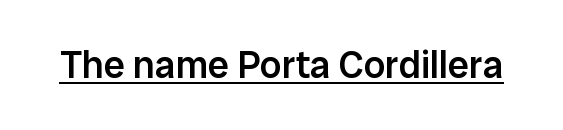
{"serif": "no", "italic": "no", "bold": "semi", "weight": "semibold", "width": "normal", "stroke_contrast": "low", "x_height": "medium", "monospaced": "no", "underline": "yes", "letter_spacing": "normal", "letter_spacing_em": 0.0, "glyph_px": 38}
